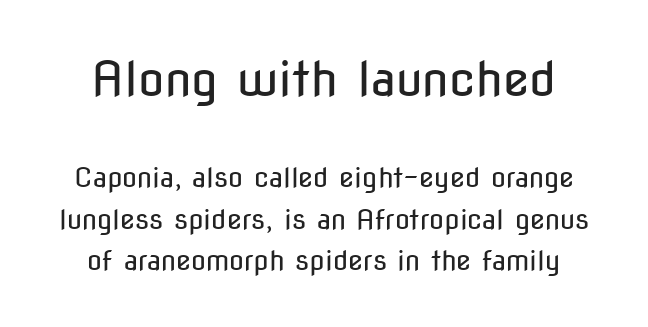
{"serif": "no", "italic": "no", "bold": "no", "weight": "regular", "width": "condensed", "stroke_contrast": "low", "x_height": "medium", "monospaced": "no", "underline": "no", "line_spacing": "normal", "line_spacing_ratio": 1.54, "letter_spacing": "normal", "letter_spacing_em": 0.0, "larger_block": "first", "size_ratio": 1.78, "glyph_px": 48}
